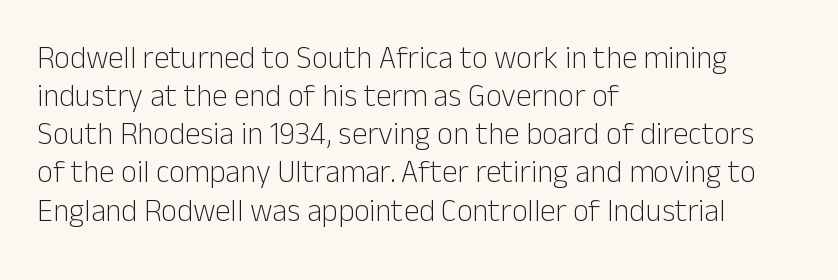
The image shows 31 px light sans-serif type, upright; set left-aligned, line spacing 1.23x, normal letter spacing, not underlined; low stroke contrast and a medium x-height.
